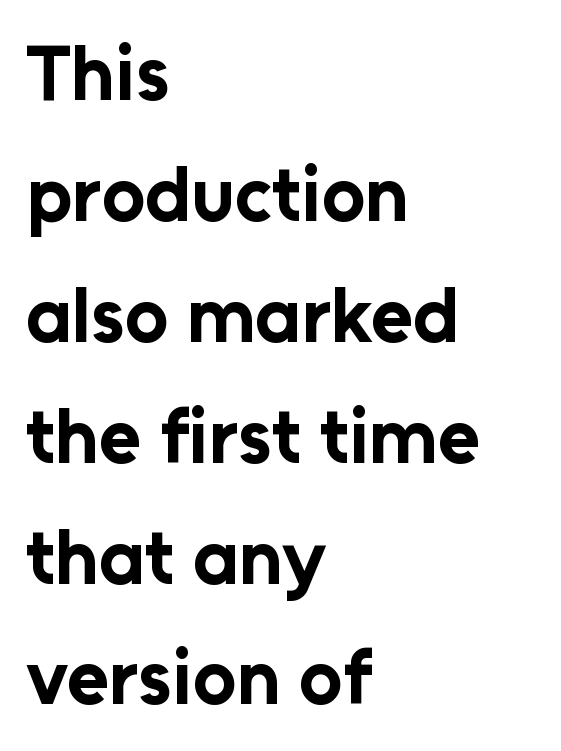
Q: Is the text bold? A: Yes.
Q: Is the text italic (slanted)? A: No, it is upright.
Q: Is the typeface a serif or a sans-serif typeface? A: Sans-serif.
Q: Is the text underlined? A: No.
Q: How is the paragraph aligned? A: Left-aligned.
Q: Is the spacing between letters normal or unusually wide? A: Normal.
Q: Is the spacing between lines tight, normal or loose? A: Normal.
Q: Width (condensed, normal, or wide)? A: Normal.
Q: Stroke contrast? A: Low.
Q: x-height? A: Medium.
Q: Monospaced? A: No.
